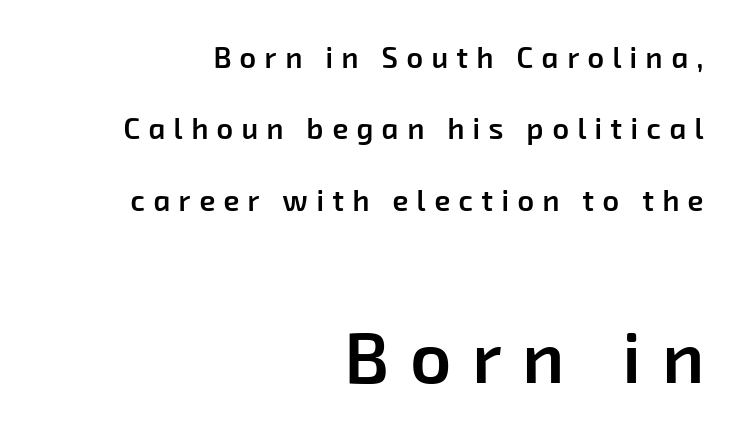
Q: Is the text bold? A: Semi-bold.
Q: Is the typeface a serif or a sans-serif typeface? A: Sans-serif.
Q: Is the text underlined? A: No.
Q: How is the paragraph aligned? A: Right-aligned.
Q: Is the spacing between letters normal or unusually wide? A: Unusually wide.
Q: Is the spacing between lines tight, normal or loose? A: Loose.
Q: Which block of text is set in a larger size, the first (top) or the second (bottom)? A: The second (bottom) one.
Q: Width (condensed, normal, or wide)? A: Normal.
Q: Stroke contrast? A: Low.
Q: x-height? A: Medium.
Q: Monospaced? A: No.
